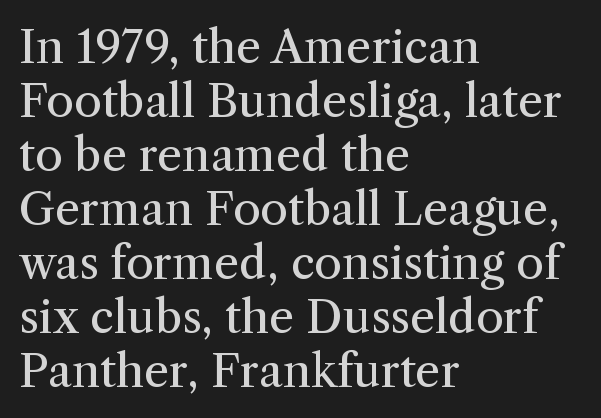
Q: Is the text bold? A: No.
Q: Is the text italic (slanted)? A: No, it is upright.
Q: Is the typeface a serif or a sans-serif typeface? A: Serif.
Q: Is the text underlined? A: No.
Q: How is the paragraph aligned? A: Left-aligned.
Q: Is the spacing between letters normal or unusually wide? A: Normal.
Q: Width (condensed, normal, or wide)? A: Normal.
Q: Stroke contrast? A: Medium.
Q: x-height? A: Medium.
Q: Monospaced? A: No.
